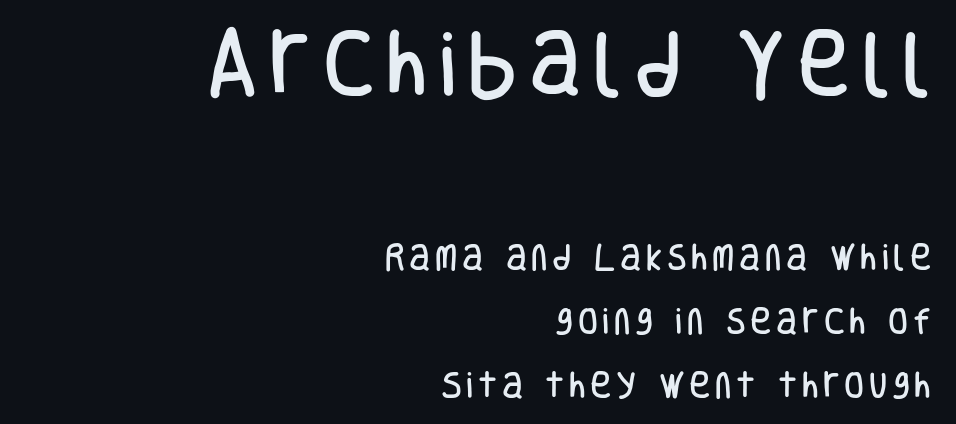
{"serif": "no", "italic": "no", "width": "condensed", "stroke_contrast": "low", "x_height": "large", "monospaced": "no", "underline": "no", "align": "right", "line_spacing": "loose", "line_spacing_ratio": 2.2, "larger_block": "first", "size_ratio": 2.48, "glyph_px": 72}
